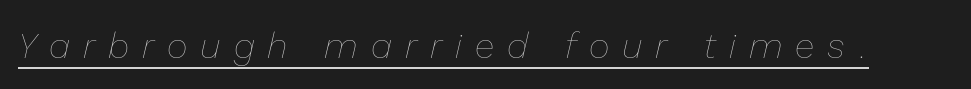
Q: Is the text bold? A: No.
Q: Is the text italic (slanted)? A: Yes, it leans right by about 13 degrees.
Q: Is the text underlined? A: Yes.
Q: Is the spacing between letters normal or unusually wide? A: Unusually wide.
Q: Width (condensed, normal, or wide)? A: Normal.
Q: Stroke contrast? A: Low.
Q: x-height? A: Medium.
Q: Monospaced? A: No.
